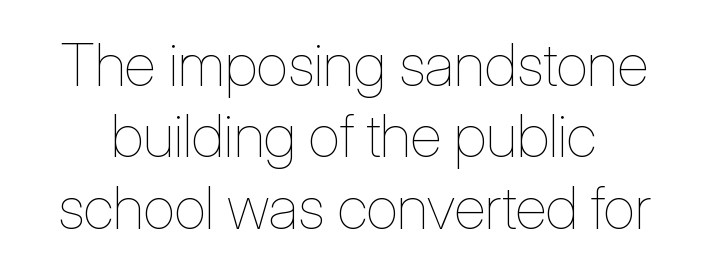
The line texture is even and compact thanks to regular tracking. Every stem runs plumb, perpendicular to the baseline. You could not count columns in this text — the font is proportionally spaced. The baseline area is clear.
